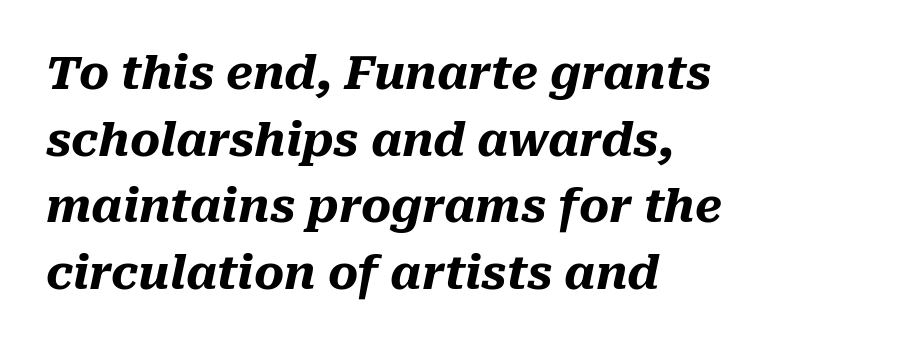
{"italic": "yes", "lean": "right", "slant_degrees": 10, "bold": "yes", "weight": "heavy", "width": "normal", "stroke_contrast": "medium", "x_height": "medium", "monospaced": "no", "underline": "no", "align": "left", "line_spacing": "normal", "line_spacing_ratio": 1.45, "letter_spacing": "normal", "letter_spacing_em": 0.0, "glyph_px": 46}
